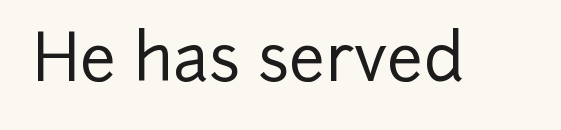
Inter-character spacing is left at the font's built-in metrics. Looks like regular typesetting: each glyph gets only the width it needs. The lettering stays uniformly vertical, giving the passage a roman look. A bare baseline throughout the passage. Observe the absence of serifs on each vertical stroke in this sample.
